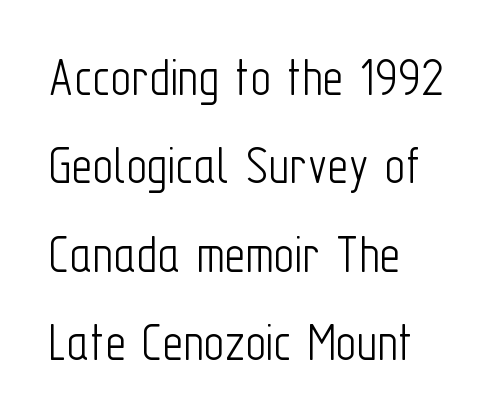
In terms of posture, this sample is upright. Serif or sans? Sans — the stroke terminals are bare. Caption: face not bold, strokes unweighted. Character widths vary here, with narrow letters taking less room than wide ones. Horizontally, the lines are justified to the leading edge only. Students, note that the glyphs here touch the page at normal intervals.
